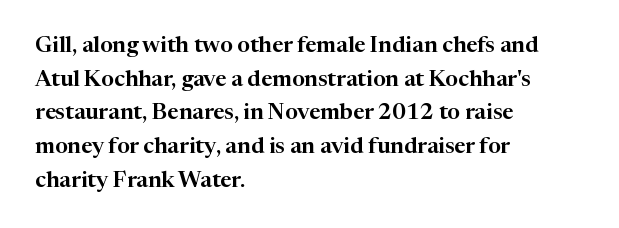
{"italic": "no", "underline": "no", "align": "left", "line_spacing": "normal", "line_spacing_ratio": 1.53, "letter_spacing": "normal", "letter_spacing_em": 0.0, "glyph_px": 22}
